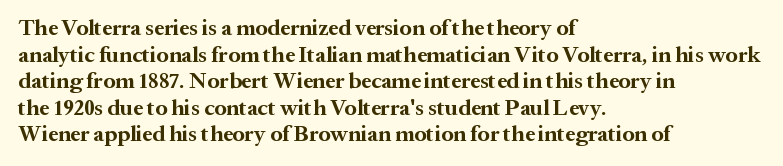
Q: Is the text bold? A: Yes.
Q: Is the text italic (slanted)? A: No, it is upright.
Q: Is the text underlined? A: No.
Q: How is the paragraph aligned? A: Left-aligned.
Q: Is the spacing between letters normal or unusually wide? A: Normal.
